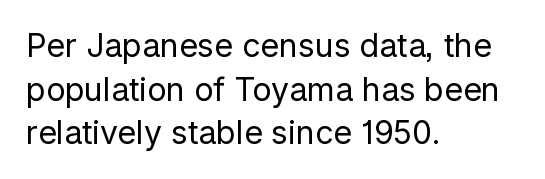
Q: Is the text bold? A: No.
Q: Is the text italic (slanted)? A: No, it is upright.
Q: Is the typeface a serif or a sans-serif typeface? A: Sans-serif.
Q: Is the text underlined? A: No.
Q: How is the paragraph aligned? A: Left-aligned.
Q: Is the spacing between letters normal or unusually wide? A: Normal.
Q: Is the spacing between lines tight, normal or loose? A: Normal.
Q: Width (condensed, normal, or wide)? A: Normal.
Q: Stroke contrast? A: Low.
Q: x-height? A: Medium.
Q: Monospaced? A: No.
